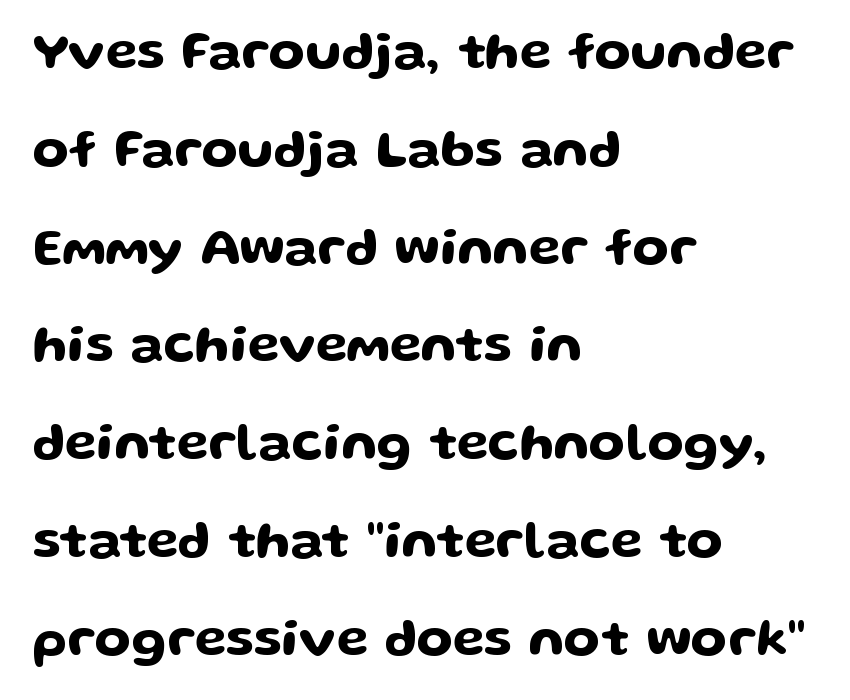
Q: Is the text italic (slanted)? A: No, it is upright.
Q: Is the typeface a serif or a sans-serif typeface? A: Sans-serif.
Q: Is the text underlined? A: No.
Q: How is the paragraph aligned? A: Left-aligned.
Q: Is the spacing between letters normal or unusually wide? A: Normal.
Q: Width (condensed, normal, or wide)? A: Wide.
Q: Stroke contrast? A: Low.
Q: x-height? A: Medium.
Q: Monospaced? A: No.
